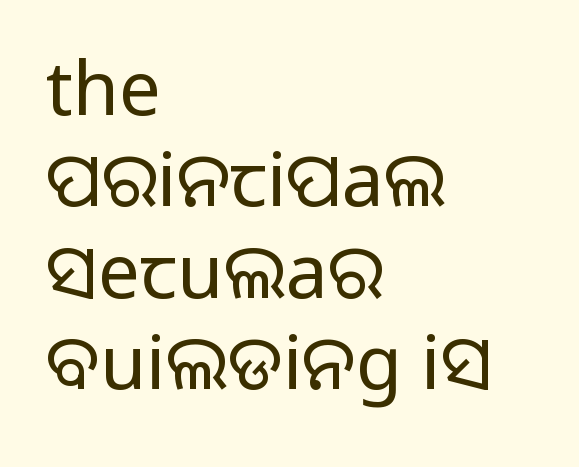
The image shows 75 px regular-weight sans-serif type, upright; set left-aligned, line spacing 1.22x, normal letter spacing, not underlined; low stroke contrast and a large x-height.
